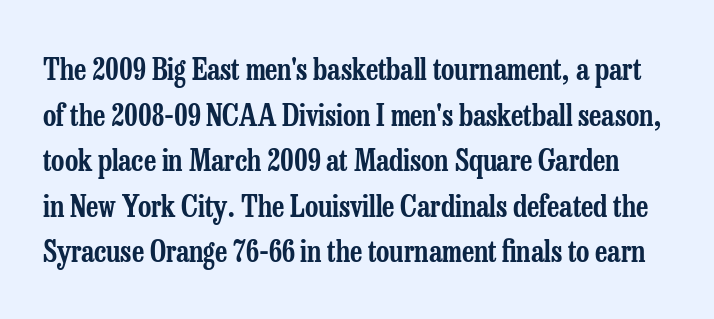
Nobody touched the tracking dial on this one. Vertical strokes here are truly vertical. Note the varied advance widths — an 'i' is clearly narrower than an 'm'. This sample keeps an unexceptional amount of space between lines. The rendering shows small feet on the letterforms — a serif design.
